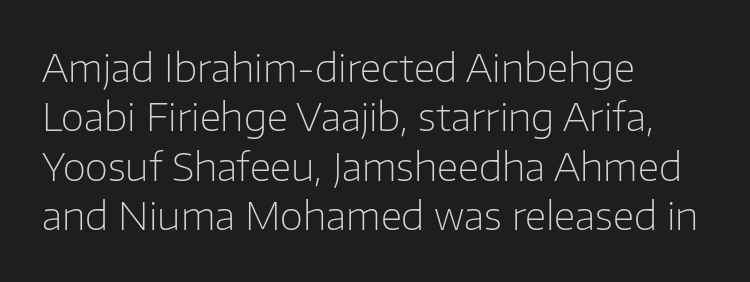
Q: Is the text bold? A: No.
Q: Is the text italic (slanted)? A: No, it is upright.
Q: Is the typeface a serif or a sans-serif typeface? A: Sans-serif.
Q: Is the text underlined? A: No.
Q: How is the paragraph aligned? A: Left-aligned.
Q: Is the spacing between letters normal or unusually wide? A: Normal.
Q: Is the spacing between lines tight, normal or loose? A: Normal.
Q: Width (condensed, normal, or wide)? A: Normal.
Q: Stroke contrast? A: Low.
Q: x-height? A: Medium.
Q: Monospaced? A: No.
